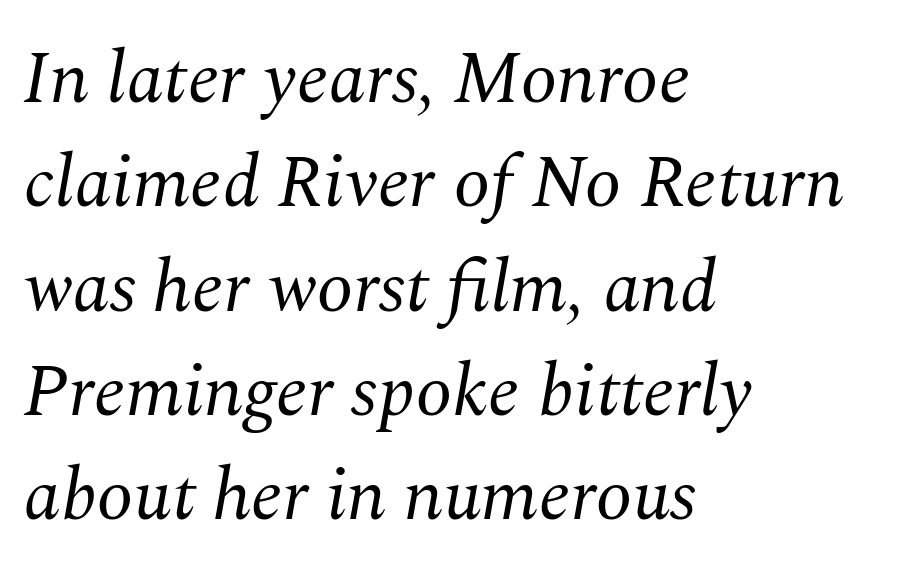
Q: Is the text bold? A: No.
Q: Is the text italic (slanted)? A: Yes, it leans right by about 10 degrees.
Q: Is the typeface a serif or a sans-serif typeface? A: Serif.
Q: Is the text underlined? A: No.
Q: How is the paragraph aligned? A: Left-aligned.
Q: Is the spacing between letters normal or unusually wide? A: Normal.
Q: Is the spacing between lines tight, normal or loose? A: Normal.
Q: Width (condensed, normal, or wide)? A: Normal.
Q: Stroke contrast? A: Medium.
Q: x-height? A: Medium.
Q: Monospaced? A: No.
